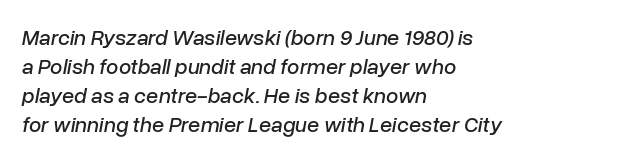
Does the leading feel generous? No, just average. The line texture is even and compact thanks to regular tracking. Descenders hang freely into open space. Each line starts at the same left margin while the right side varies.
